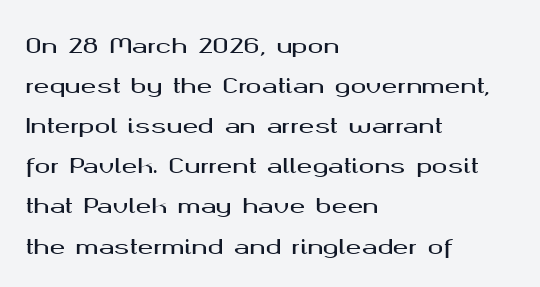
The image shows 21 px text type, upright; set left-aligned, loose line spacing (1.91x), normal letter spacing, not underlined.
